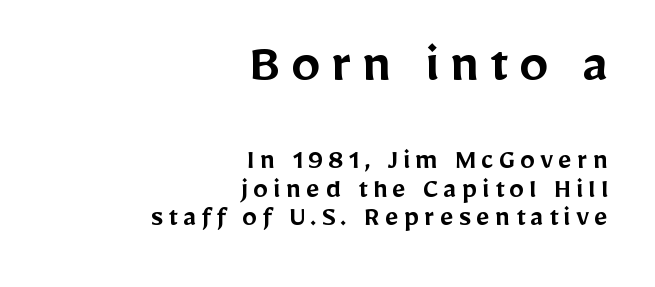
The image shows 59 px semibold sans-serif type, upright; set right-aligned, tight line spacing (0.96x), not underlined; the first (top) block is 1.97x larger; low stroke contrast and a medium x-height.
